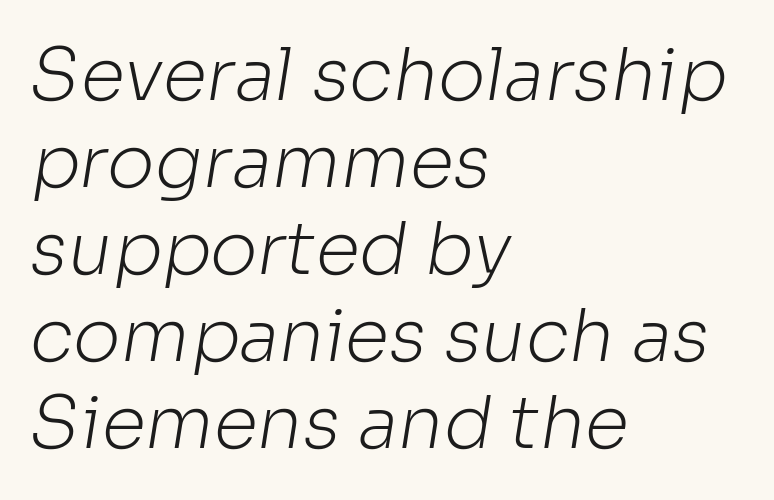
Every row of glyphs begins at an identical x-position on the left. The space directly below the letters is spotless. The type is set solid horizontally, with unmodified tracking. These lines are rendered in a variable-pitch font. In terms of letterform style, serifs are entirely absent. Weight: in the light-to-regular range.
